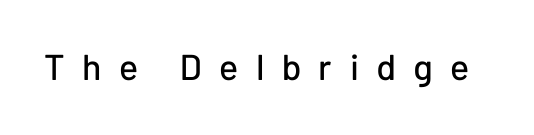
The image shows 36 px sans-serif type, upright; set unusually wide letter spacing (+0.48 em), not underlined; low stroke contrast and a medium x-height.
